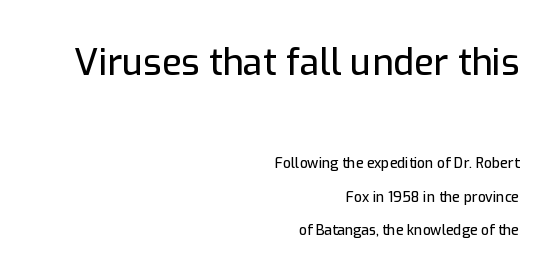
The image shows 36 px sans-serif type, upright; set right-aligned, loose line spacing (2.4x), normal letter spacing, not underlined; the first (top) block is 2.57x larger; low stroke contrast and a medium x-height.
